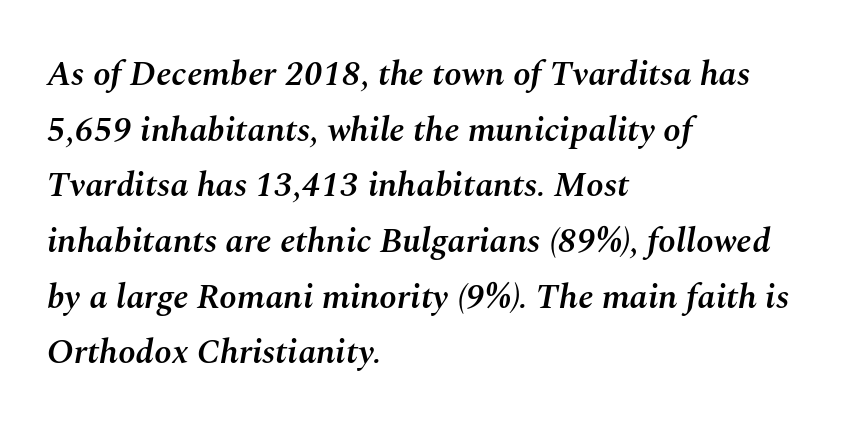
Q: Is the text bold? A: Semi-bold.
Q: Is the text italic (slanted)? A: Yes, it leans right by about 10 degrees.
Q: Is the text underlined? A: No.
Q: How is the paragraph aligned? A: Left-aligned.
Q: Is the spacing between letters normal or unusually wide? A: Normal.
Q: Is the spacing between lines tight, normal or loose? A: Normal.
Q: Width (condensed, normal, or wide)? A: Normal.
Q: Stroke contrast? A: Medium.
Q: x-height? A: Medium.
Q: Monospaced? A: No.
